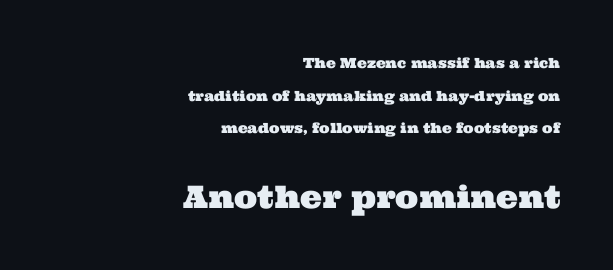
Q: Is the typeface a serif or a sans-serif typeface? A: Serif.
Q: Is the text underlined? A: No.
Q: How is the paragraph aligned? A: Right-aligned.
Q: Is the spacing between letters normal or unusually wide? A: Normal.
Q: Is the spacing between lines tight, normal or loose? A: Loose.
Q: Which block of text is set in a larger size, the first (top) or the second (bottom)? A: The second (bottom) one.
Q: Width (condensed, normal, or wide)? A: Wide.
Q: Stroke contrast? A: Medium.
Q: x-height? A: Medium.
Q: Monospaced? A: No.
